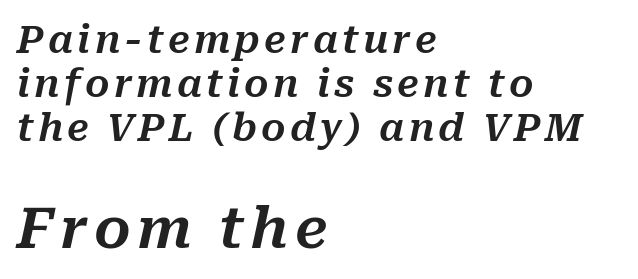
The image shows 57 px text type, italic (leaning right); set left-aligned, line spacing 1.16x, not underlined; the second (bottom) block is 1.5x larger; medium stroke contrast and a medium x-height.
